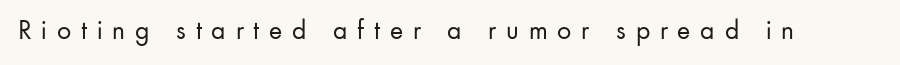
The image shows 28 px regular-weight sans-serif type, upright; set unusually wide letter spacing (+0.35 em), not underlined; low stroke contrast and a small x-height.
